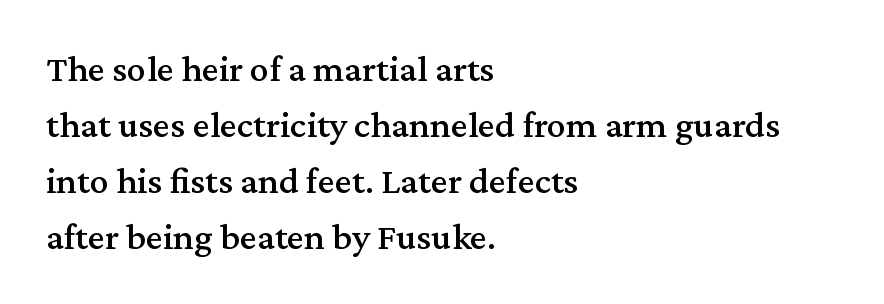
These lines are rendered in a variable-pitch font. Notice how descenders clear the ascenders below comfortably — that's standard leading. The letters stand straight up with perfectly vertical stems. The font family rendered here belongs to the serif group.
